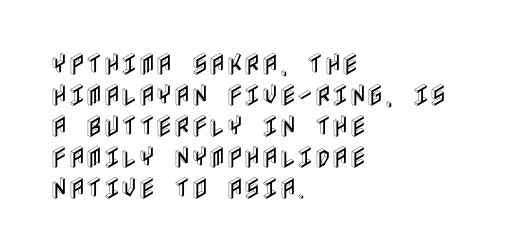
The rag falls on the right side of this text block. How would I describe the line gaps? Plain and ordinary. Ordinary non-slanted type is in use. The gaps between neighbouring characters are ordinary and unremarkable.
